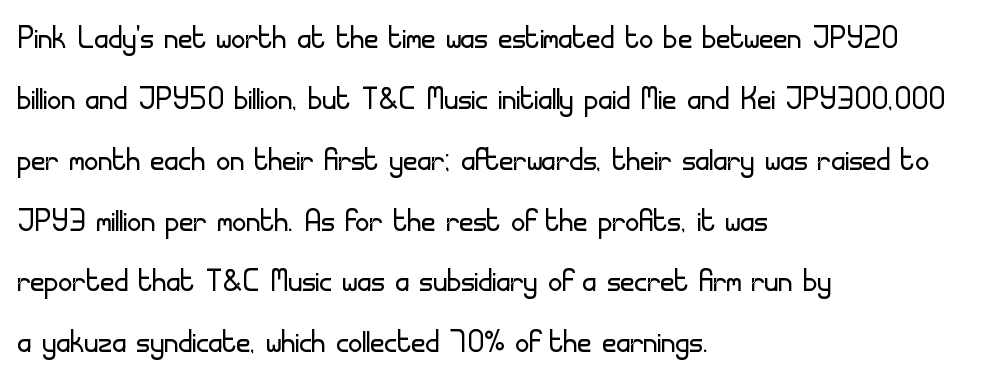
Q: Is the text bold? A: No.
Q: Is the text italic (slanted)? A: No, it is upright.
Q: Is the typeface a serif or a sans-serif typeface? A: Sans-serif.
Q: Is the text underlined? A: No.
Q: How is the paragraph aligned? A: Left-aligned.
Q: Is the spacing between letters normal or unusually wide? A: Normal.
Q: Is the spacing between lines tight, normal or loose? A: Normal.
Q: Width (condensed, normal, or wide)? A: Normal.
Q: Stroke contrast? A: Low.
Q: x-height? A: Small.
Q: Monospaced? A: No.
